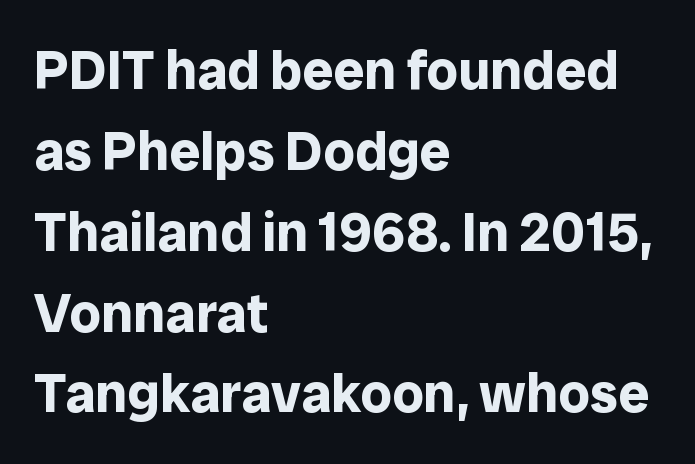
The image shows 55 px bold sans-serif type, upright; set left-aligned, normal line spacing (1.47x), normal letter spacing, not underlined; low stroke contrast and a medium x-height.
